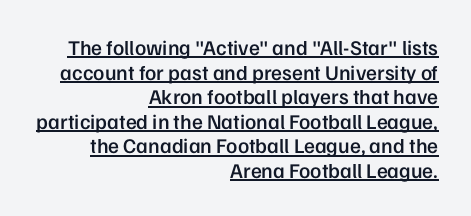
The image shows 21 px text type, upright; set right-aligned, line spacing 1.17x, normal letter spacing, underlined.
